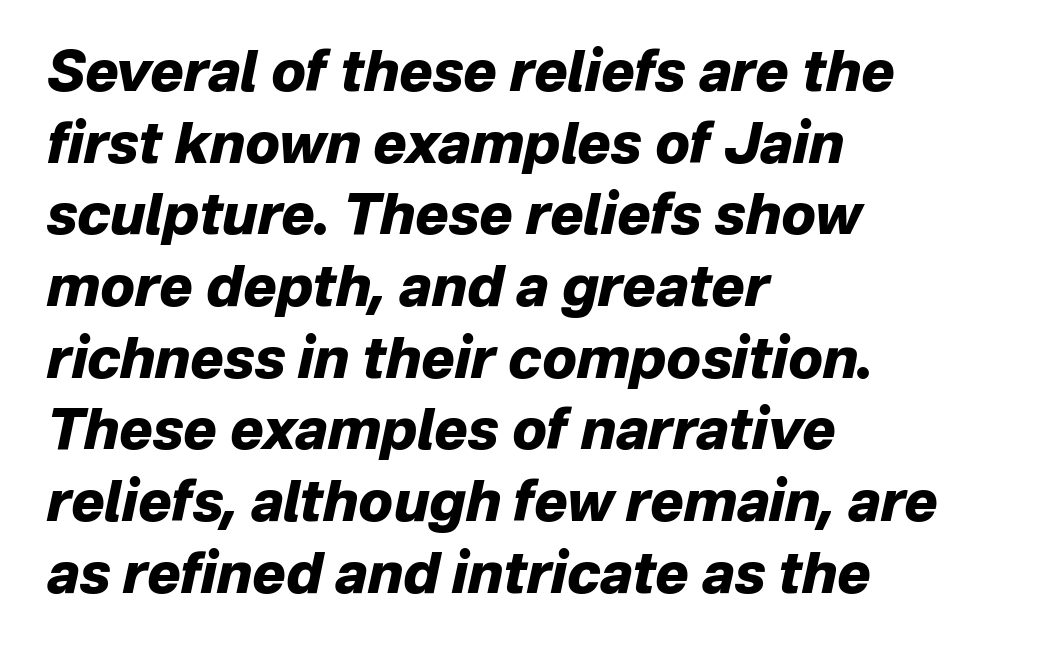
{"italic": "yes", "lean": "right", "slant_degrees": 12, "bold": "yes", "weight": "heavy", "width": "normal", "stroke_contrast": "low", "x_height": "medium", "monospaced": "no", "underline": "no", "align": "left", "line_spacing": "normal", "line_spacing_ratio": 1.28, "letter_spacing": "normal", "letter_spacing_em": 0.0, "glyph_px": 56}
